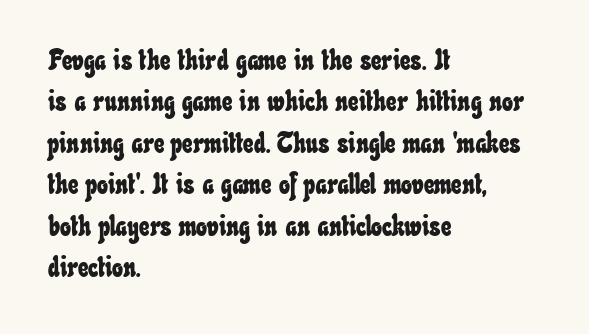
Every row of glyphs begins at an identical x-position on the left. The face used here is proportionally spaced, like ordinary book or web type. This sample keeps an unexceptional amount of space between lines. Beneath every word, the page is bare.
